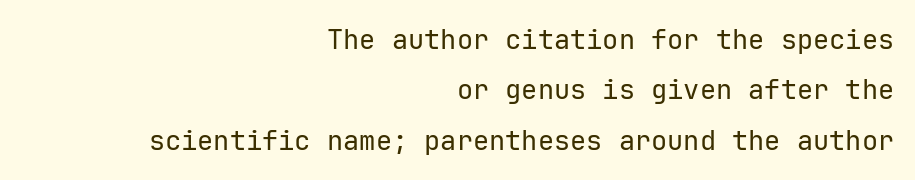
Q: Is the text bold? A: No.
Q: Is the text italic (slanted)? A: No, it is upright.
Q: Is the text underlined? A: No.
Q: How is the paragraph aligned? A: Right-aligned.
Q: Is the spacing between letters normal or unusually wide? A: Normal.
